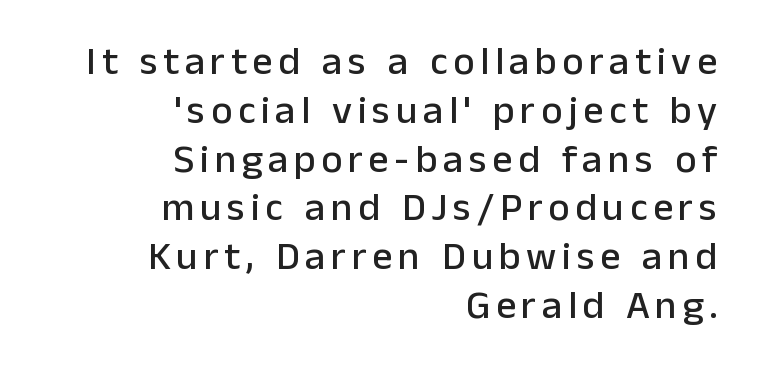
Classification — sans serif. Italic? Not at all — the glyphs are vertical. In CSS terms this would be text-align: right. Proportional: the letters do not fall into vertical columns.
